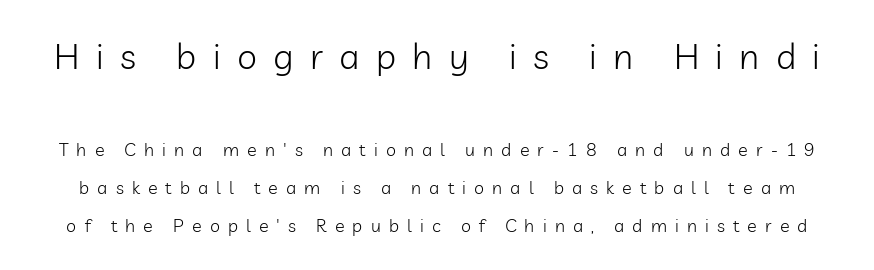
Q: Is the text bold? A: No.
Q: Is the text italic (slanted)? A: No, it is upright.
Q: Is the typeface a serif or a sans-serif typeface? A: Sans-serif.
Q: Is the text underlined? A: No.
Q: Is the spacing between letters normal or unusually wide? A: Unusually wide.
Q: Is the spacing between lines tight, normal or loose? A: Loose.
Q: Which block of text is set in a larger size, the first (top) or the second (bottom)? A: The first (top) one.
Q: Width (condensed, normal, or wide)? A: Normal.
Q: Stroke contrast? A: Low.
Q: x-height? A: Medium.
Q: Monospaced? A: No.
